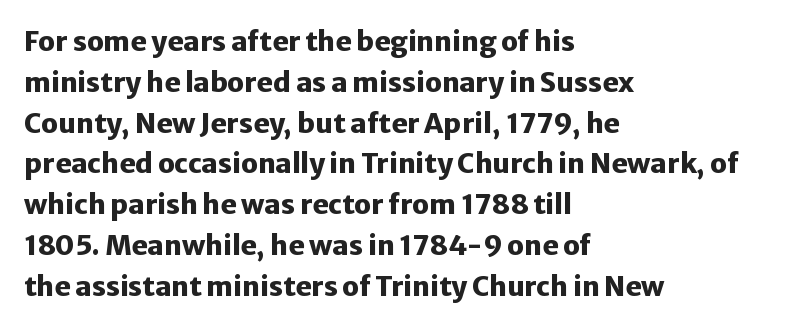
{"italic": "no", "bold": "yes", "underline": "no", "align": "left", "line_spacing": "normal", "line_spacing_ratio": 1.51, "letter_spacing": "normal", "letter_spacing_em": 0.0, "glyph_px": 27}
